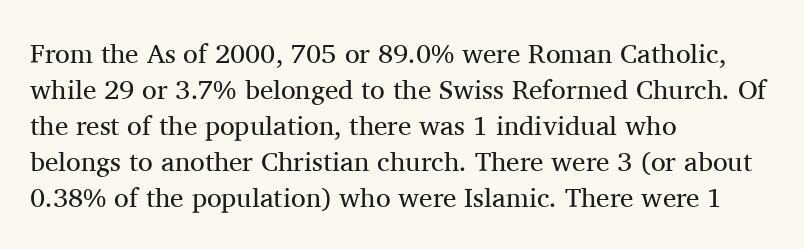
A clean baseline with only descenders dipping below it. The letters stand upright; this is a roman face. The letterforms sit shoulder to shoulder at normal distance. The compositor pushed each line to the left boundary.
